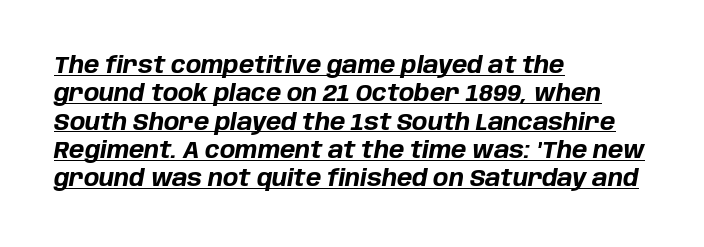
The image shows 23 px bold type, italic (leaning right); set left-aligned, line spacing 1.23x, normal letter spacing, underlined.
